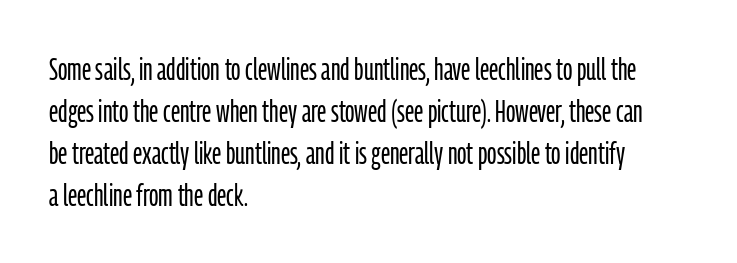
Stem width sits at or under what a default text font uses. The line-height multiplier appears to be the usual default. Proportional: the letters do not fall into vertical columns. The rendering shows plain stroke endings on the letterforms — a sans-serif design.
